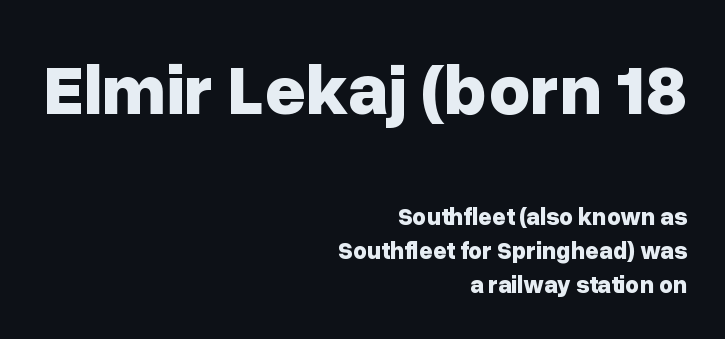
The image shows 72 px bold sans-serif type, upright; set right-aligned, normal line spacing (1.43x), normal letter spacing, not underlined; the first (top) block is 3.0x larger; low stroke contrast and a medium x-height.
